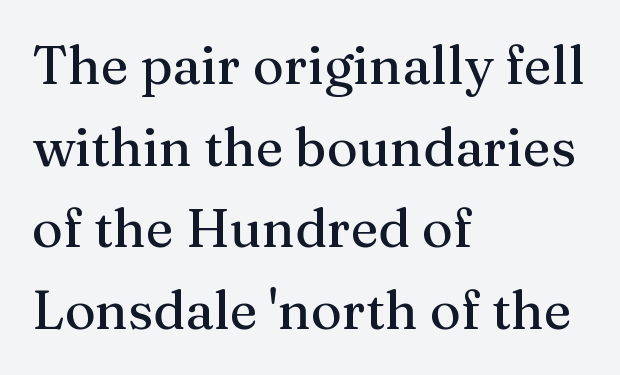
The image shows 53 px serif type, upright; set left-aligned, normal line spacing (1.54x), normal letter spacing, not underlined; medium stroke contrast and a medium x-height.
